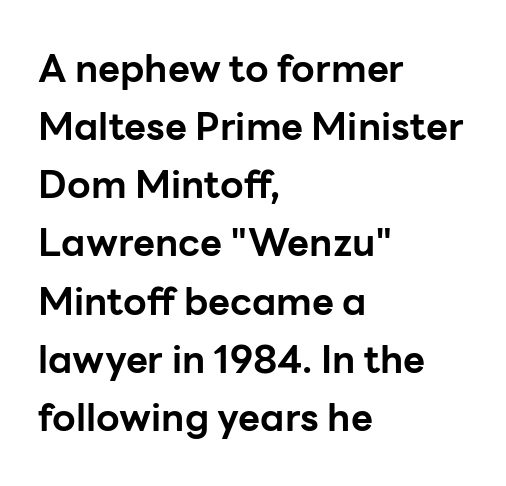
Q: Is the text bold? A: Yes.
Q: Is the text italic (slanted)? A: No, it is upright.
Q: Is the typeface a serif or a sans-serif typeface? A: Sans-serif.
Q: Is the text underlined? A: No.
Q: How is the paragraph aligned? A: Left-aligned.
Q: Is the spacing between letters normal or unusually wide? A: Normal.
Q: Is the spacing between lines tight, normal or loose? A: Normal.
Q: Width (condensed, normal, or wide)? A: Normal.
Q: Stroke contrast? A: Low.
Q: x-height? A: Medium.
Q: Monospaced? A: No.
